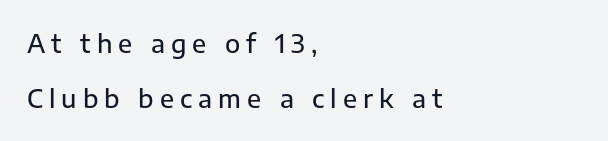
The image shows 25 px text type, upright; set left-aligned, loose line spacing (2.2x), unusually wide letter spacing (+0.24 em), not underlined.
